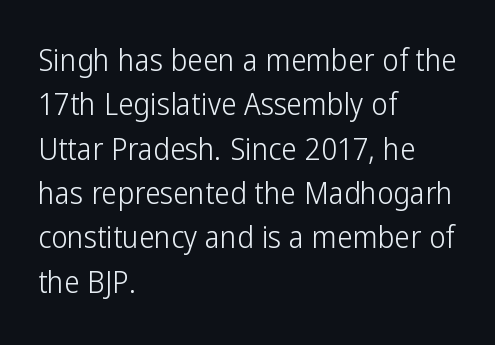
Q: Is the text bold? A: No.
Q: Is the text italic (slanted)? A: No, it is upright.
Q: Is the typeface a serif or a sans-serif typeface? A: Sans-serif.
Q: Is the text underlined? A: No.
Q: How is the paragraph aligned? A: Left-aligned.
Q: Is the spacing between letters normal or unusually wide? A: Normal.
Q: Is the spacing between lines tight, normal or loose? A: Normal.
Q: Width (condensed, normal, or wide)? A: Condensed.
Q: Stroke contrast? A: Low.
Q: x-height? A: Medium.
Q: Monospaced? A: No.
